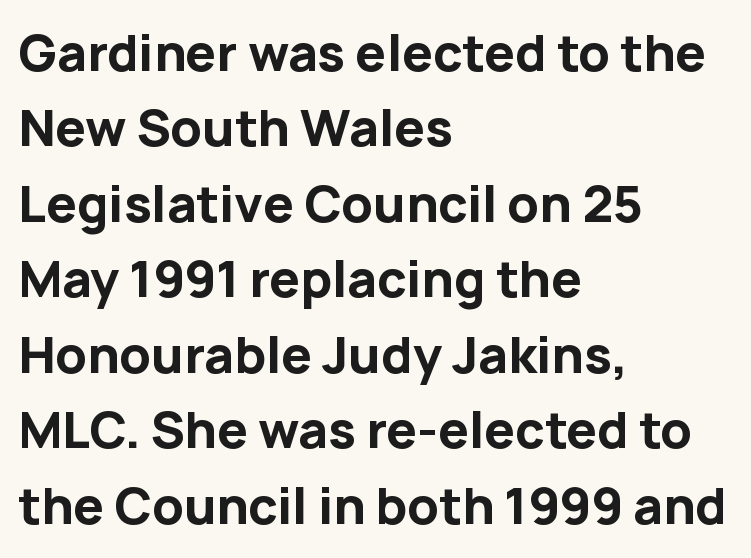
The image shows 49 px bold sans-serif type, upright; set left-aligned, normal line spacing (1.54x), normal letter spacing, not underlined; low stroke contrast and a medium x-height.
